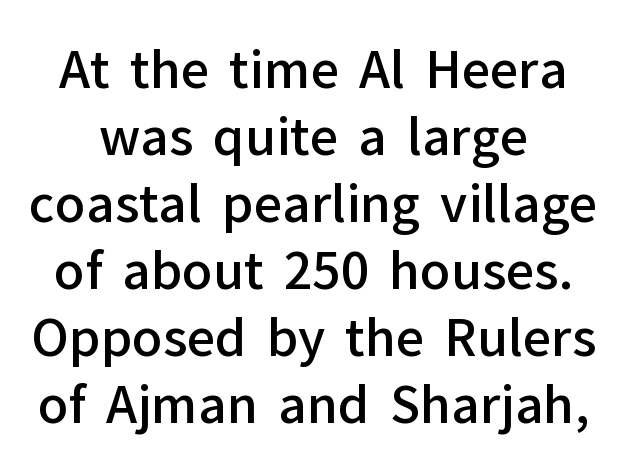
The image shows 50 px semibold sans-serif type, upright; set centered, normal line spacing (1.34x), normal letter spacing, not underlined; low stroke contrast and a medium x-height.
